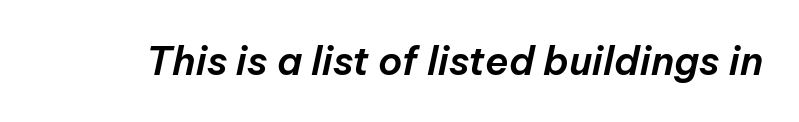
Q: Is the text italic (slanted)? A: Yes, it leans right by about 12 degrees.
Q: Is the text underlined? A: No.
Q: Is the spacing between letters normal or unusually wide? A: Normal.
Q: Width (condensed, normal, or wide)? A: Normal.
Q: Stroke contrast? A: Low.
Q: x-height? A: Medium.
Q: Monospaced? A: No.
